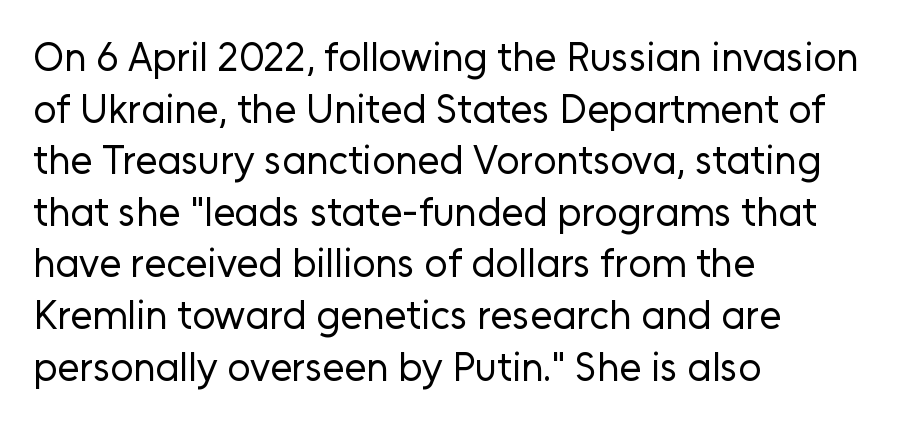
Type style note: lacks serifs. Regular leading. Upright lettering throughout. Which margin do the lines hug? The left one — the right edge is uneven.
